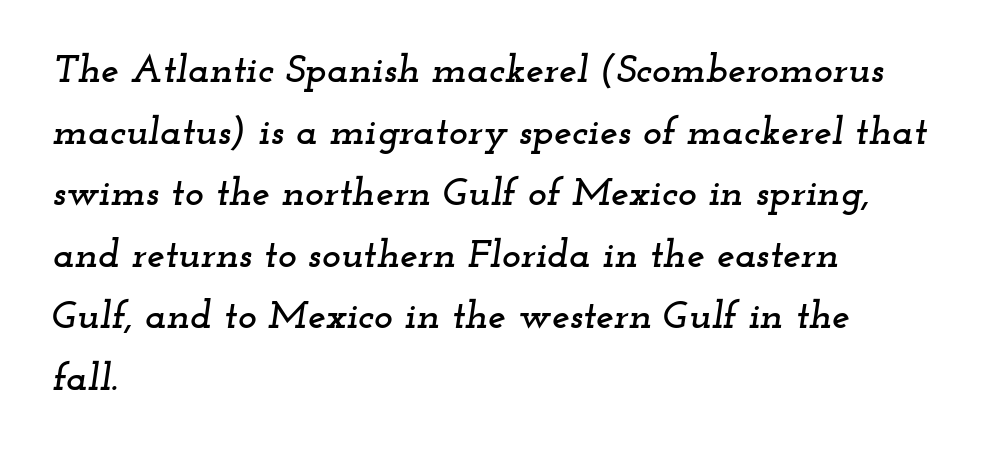
The image shows 40 px wide serif type, italic (leaning right); set left-aligned, normal line spacing (1.54x), normal letter spacing, not underlined; low stroke contrast and a small x-height.
